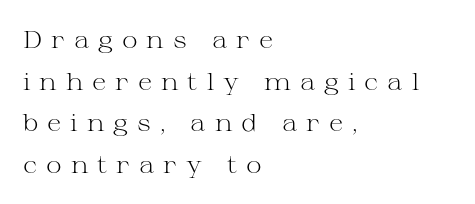
Someone cranked the tracking dial way up on this one. Rule under the text: the space is simply empty. Horizontally, the lines are justified to the leading edge only. Vertical stems look standard width or narrower in stroke. Vertical strokes here are truly vertical.
